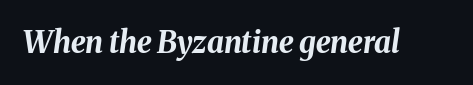
The image shows 30 px bold type, italic (leaning right); set normal letter spacing, not underlined; medium stroke contrast and a medium x-height.
